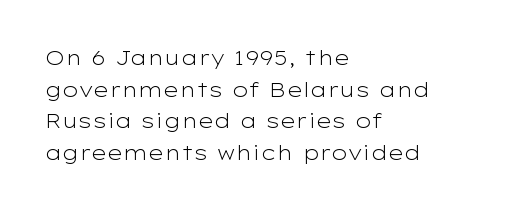
Q: Is the text bold? A: No.
Q: Is the text italic (slanted)? A: No, it is upright.
Q: Is the text underlined? A: No.
Q: How is the paragraph aligned? A: Left-aligned.
Q: Is the spacing between letters normal or unusually wide? A: Normal.
Q: Is the spacing between lines tight, normal or loose? A: Normal.
